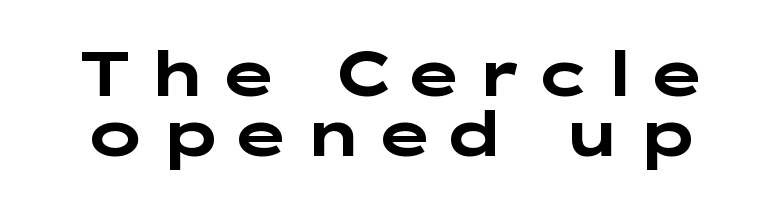
Q: Is the text bold? A: Yes.
Q: Is the text italic (slanted)? A: No, it is upright.
Q: Is the typeface a serif or a sans-serif typeface? A: Sans-serif.
Q: Is the text underlined? A: No.
Q: Is the spacing between lines tight, normal or loose? A: Tight.
Q: Width (condensed, normal, or wide)? A: Wide.
Q: Stroke contrast? A: Low.
Q: x-height? A: Medium.
